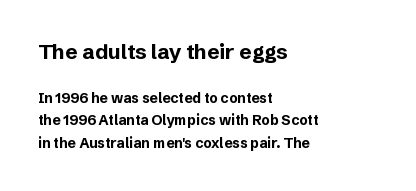
{"italic": "no", "bold": "yes", "underline": "no", "align": "left", "line_spacing": "normal", "line_spacing_ratio": 1.62, "letter_spacing": "normal", "letter_spacing_em": 0.0, "larger_block": "first", "size_ratio": 1.5, "glyph_px": 21}
